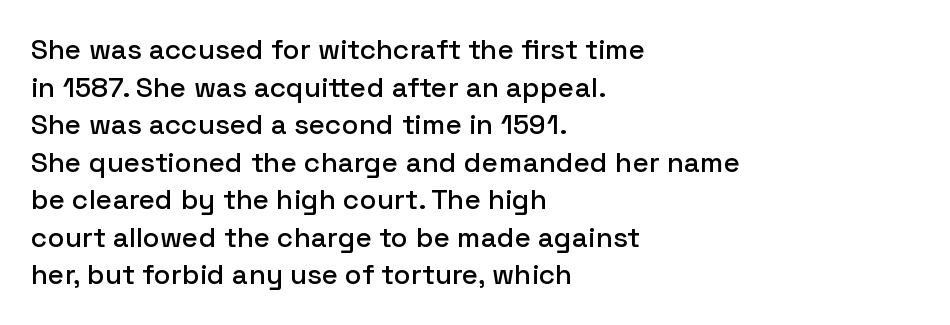
Is there much room between lines? A standard amount, neither cramped nor airy. The face used here is a sans, in the tradition of grotesques and geometrics. This sample uses plain, unmodified letter spacing. You can tell it's not italic because the verticals are truly vertical.
